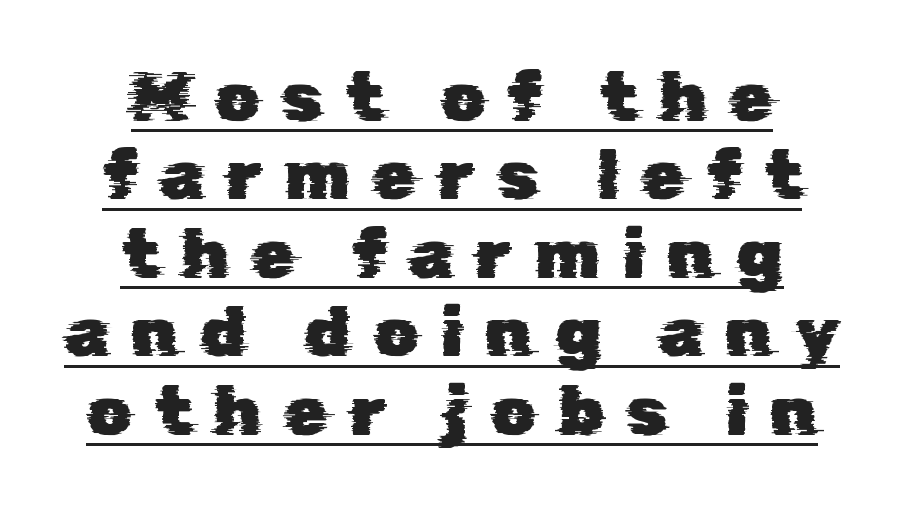
Q: Is the typeface a serif or a sans-serif typeface? A: Sans-serif.
Q: Is the text underlined? A: Yes.
Q: How is the paragraph aligned? A: Centered.
Q: Is the spacing between letters normal or unusually wide? A: Unusually wide.
Q: Is the spacing between lines tight, normal or loose? A: Tight.
Q: Width (condensed, normal, or wide)? A: Normal.
Q: Stroke contrast? A: Low.
Q: x-height? A: Medium.
Q: Monospaced? A: No.
